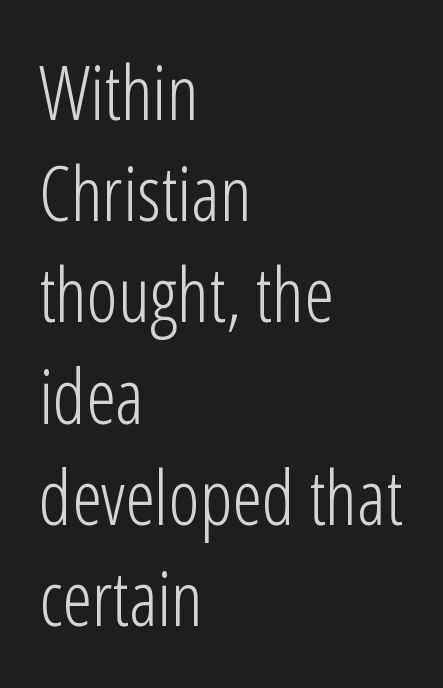
Q: Is the text bold? A: No.
Q: Is the text italic (slanted)? A: No, it is upright.
Q: Is the typeface a serif or a sans-serif typeface? A: Sans-serif.
Q: Is the text underlined? A: No.
Q: How is the paragraph aligned? A: Left-aligned.
Q: Is the spacing between letters normal or unusually wide? A: Normal.
Q: Is the spacing between lines tight, normal or loose? A: Normal.
Q: Width (condensed, normal, or wide)? A: Condensed.
Q: Stroke contrast? A: Low.
Q: x-height? A: Medium.
Q: Monospaced? A: No.
